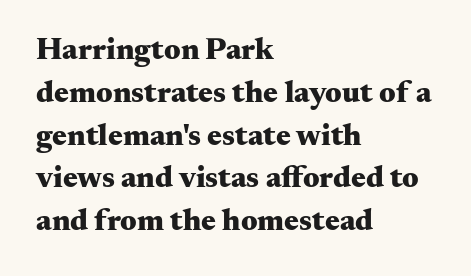
{"serif": "yes", "italic": "no", "bold": "yes", "weight": "heavy", "width": "wide", "stroke_contrast": "medium", "x_height": "small", "monospaced": "no", "underline": "no", "align": "left", "line_spacing": "normal", "line_spacing_ratio": 1.38, "letter_spacing": "normal", "letter_spacing_em": 0.0, "glyph_px": 31}
